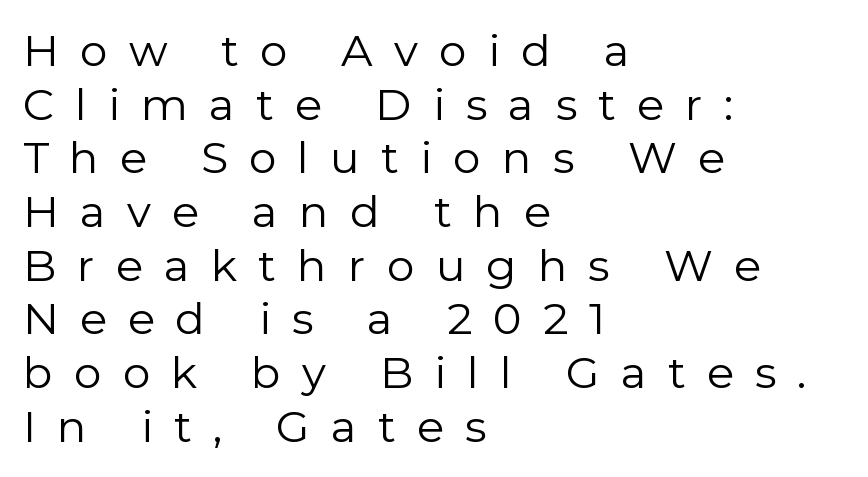
{"serif": "no", "italic": "no", "bold": "no", "weight": "regular", "width": "normal", "stroke_contrast": "low", "x_height": "medium", "monospaced": "no", "underline": "no", "align": "left", "line_spacing_ratio": 1.22, "letter_spacing": "wide", "letter_spacing_em": 0.48, "glyph_px": 44}
